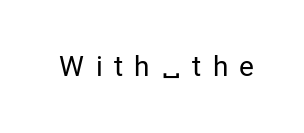
Q: Is the text bold? A: No.
Q: Is the text italic (slanted)? A: No, it is upright.
Q: Is the typeface a serif or a sans-serif typeface? A: Sans-serif.
Q: Is the text underlined? A: No.
Q: Is the spacing between letters normal or unusually wide? A: Unusually wide.
Q: Width (condensed, normal, or wide)? A: Normal.
Q: Stroke contrast? A: Low.
Q: x-height? A: Medium.
Q: Monospaced? A: No.
